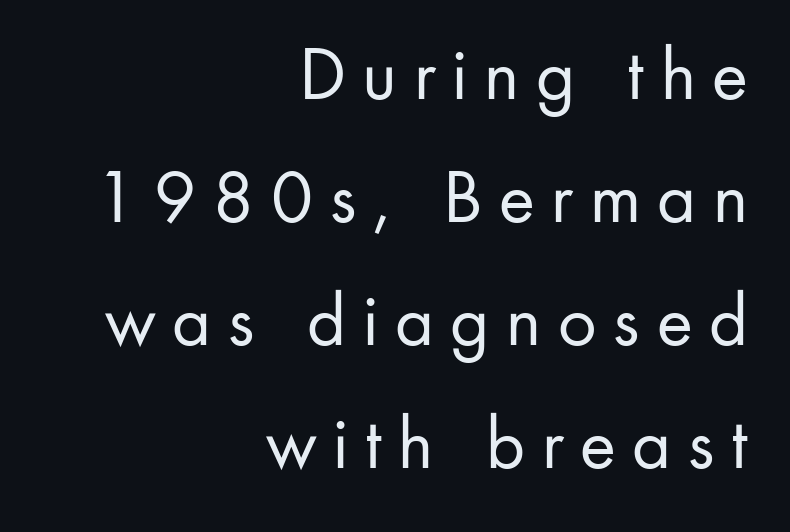
{"serif": "no", "italic": "no", "bold": "no", "weight": "regular", "width": "normal", "stroke_contrast": "low", "x_height": "small", "monospaced": "no", "underline": "no", "align": "right", "line_spacing": "normal", "line_spacing_ratio": 1.62, "letter_spacing": "wide", "letter_spacing_em": 0.22, "glyph_px": 76}
